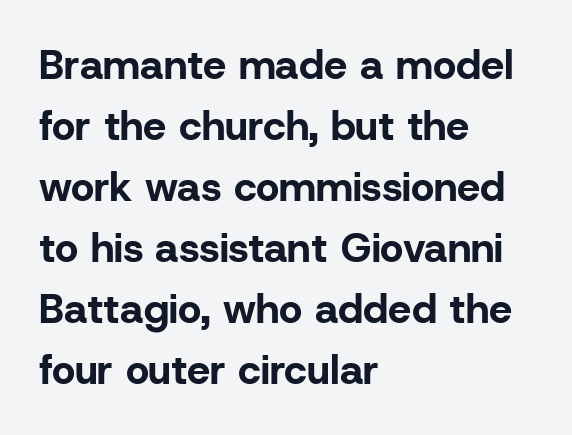
{"serif": "no", "italic": "no", "bold": "yes", "weight": "bold", "width": "normal", "stroke_contrast": "low", "x_height": "medium", "monospaced": "no", "underline": "no", "align": "left", "line_spacing": "normal", "line_spacing_ratio": 1.49, "letter_spacing": "normal", "letter_spacing_em": 0.0, "glyph_px": 41}
